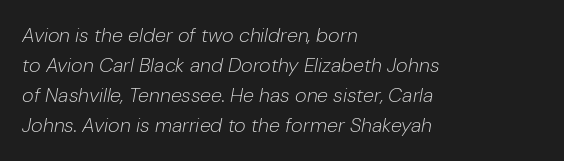
{"italic": "yes", "lean": "right", "slant_degrees": 10, "bold": "no", "underline": "no", "align": "left", "line_spacing": "normal", "line_spacing_ratio": 1.5, "letter_spacing": "normal", "letter_spacing_em": 0.0, "glyph_px": 20}
